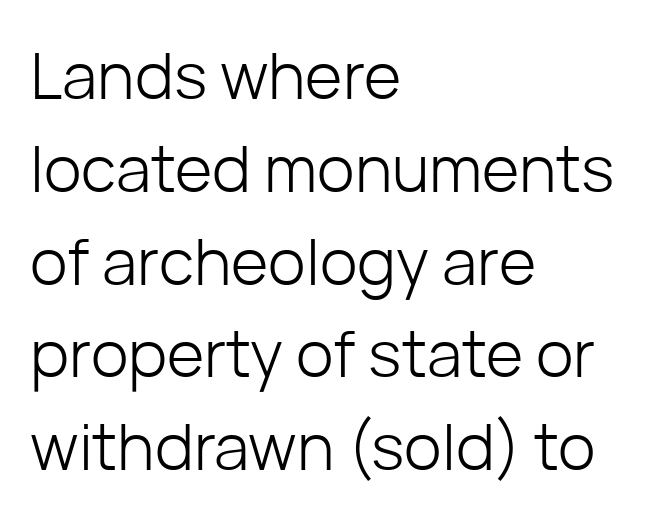
Q: Is the text bold? A: No.
Q: Is the text italic (slanted)? A: No, it is upright.
Q: Is the typeface a serif or a sans-serif typeface? A: Sans-serif.
Q: Is the text underlined? A: No.
Q: How is the paragraph aligned? A: Left-aligned.
Q: Is the spacing between letters normal or unusually wide? A: Normal.
Q: Is the spacing between lines tight, normal or loose? A: Normal.
Q: Width (condensed, normal, or wide)? A: Normal.
Q: Stroke contrast? A: Low.
Q: x-height? A: Medium.
Q: Monospaced? A: No.
